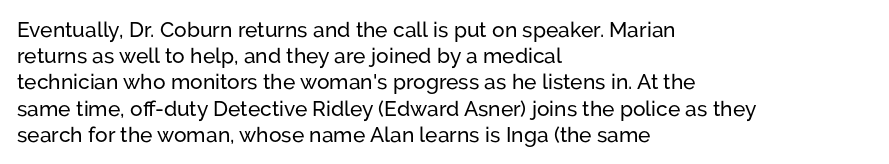
The image shows 21 px text type, upright; set left-aligned, normal line spacing (1.25x), normal letter spacing, not underlined.
